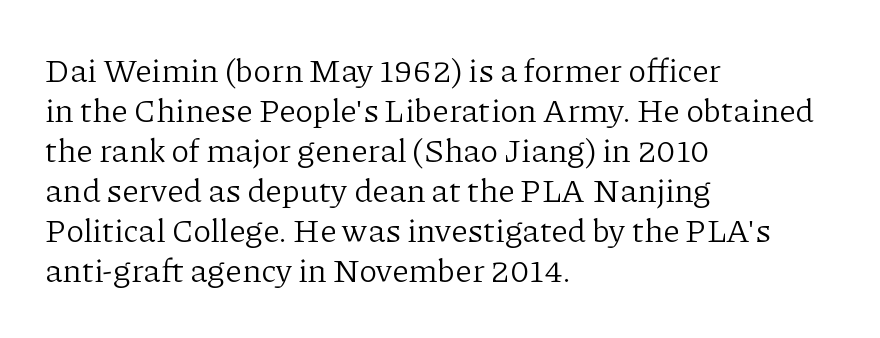
The lines are quadded left. Type without underlining. Each stroke keeps to a modest, everyday thickness or less. The designer went with a serif here, giving each stem small feet.
